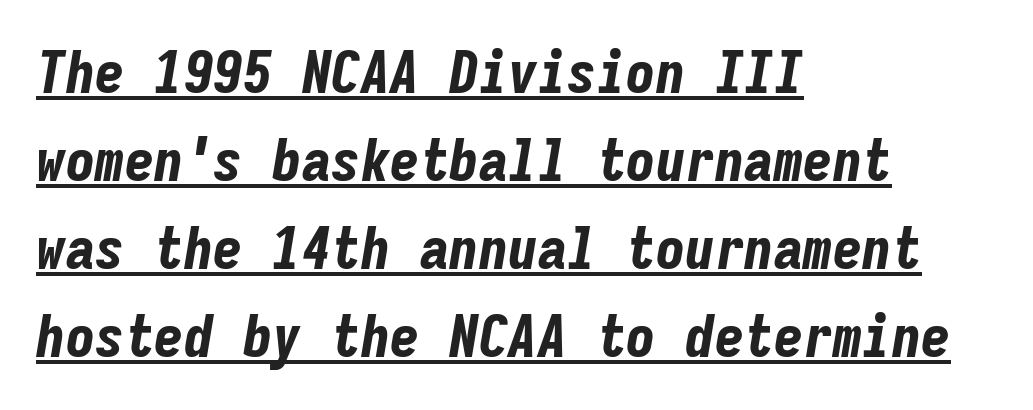
The image shows 59 px bold, condensed type, italic (leaning right), monospaced; set left-aligned, normal line spacing (1.49x), normal letter spacing, underlined; low stroke contrast and a medium x-height.
